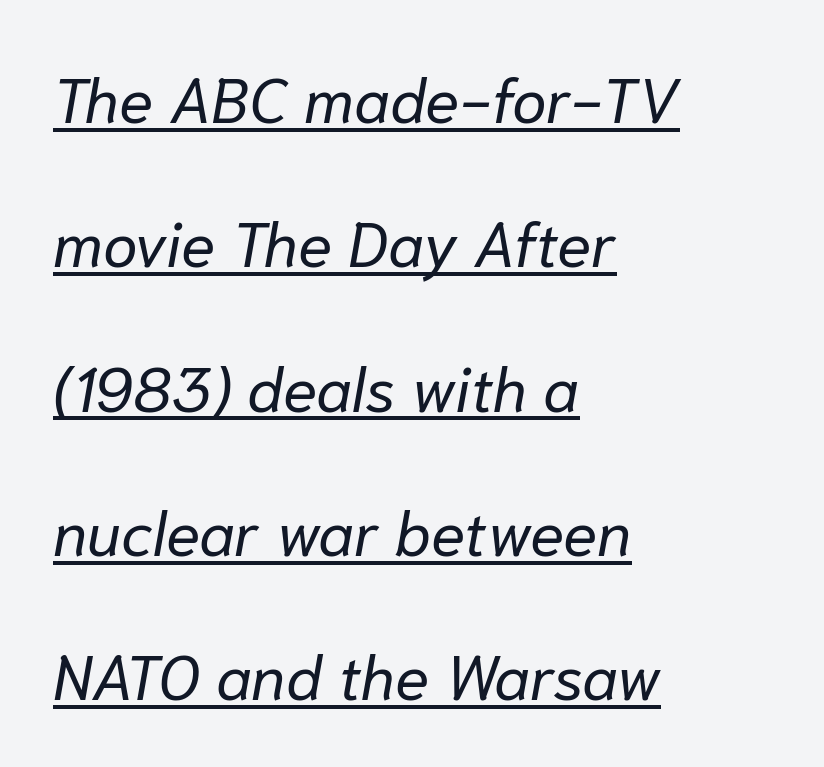
Q: Is the text bold? A: No.
Q: Is the text italic (slanted)? A: Yes, it leans right by about 10 degrees.
Q: Is the text underlined? A: Yes.
Q: How is the paragraph aligned? A: Left-aligned.
Q: Is the spacing between letters normal or unusually wide? A: Normal.
Q: Is the spacing between lines tight, normal or loose? A: Loose.
Q: Width (condensed, normal, or wide)? A: Normal.
Q: Stroke contrast? A: Low.
Q: x-height? A: Medium.
Q: Monospaced? A: No.
